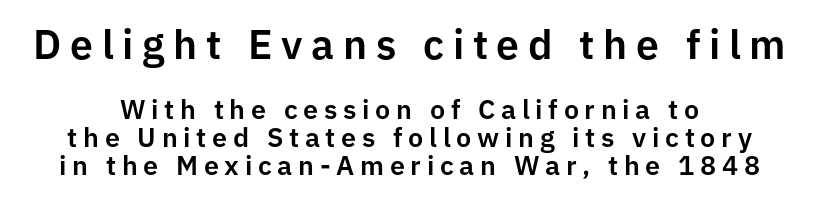
{"serif": "no", "italic": "no", "width": "normal", "stroke_contrast": "low", "x_height": "medium", "monospaced": "no", "underline": "no", "align": "center", "line_spacing": "tight", "line_spacing_ratio": 1.03, "letter_spacing": "wide", "letter_spacing_em": 0.21, "larger_block": "first", "size_ratio": 1.52, "glyph_px": 41}
